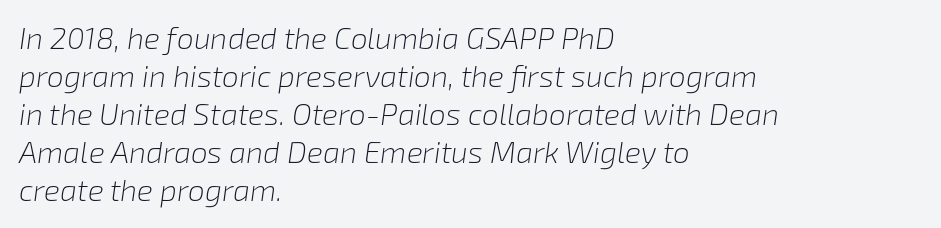
The image shows 30 px light type, italic (leaning right); set left-aligned, normal line spacing (1.27x), normal letter spacing, not underlined; low stroke contrast and a medium x-height.
